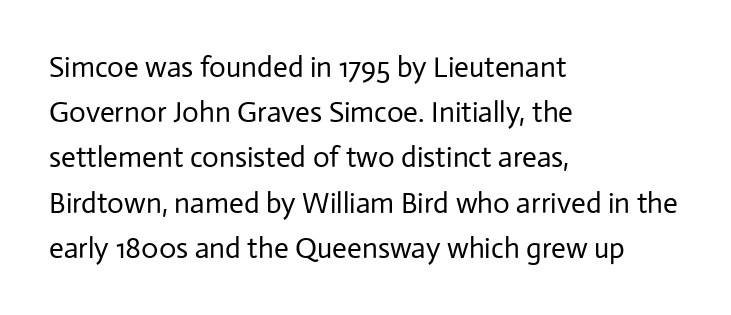
The image shows 29 px regular-weight sans-serif type, upright; set left-aligned, normal line spacing (1.56x), normal letter spacing, not underlined; low stroke contrast and a medium x-height.
